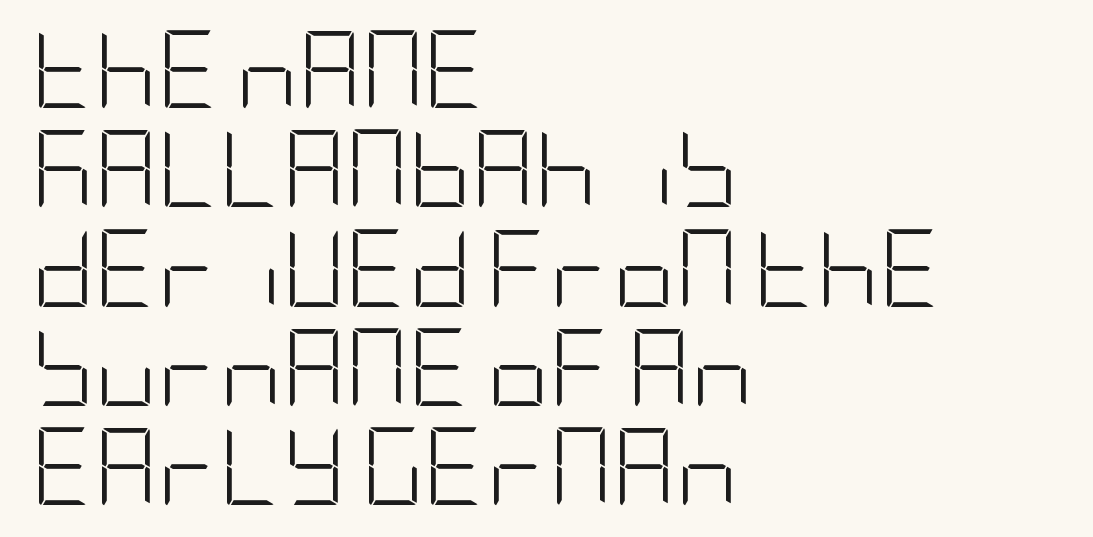
You can tell it's not italic because the verticals are truly vertical. This is not heavy type; no bold has been used. Visually the block forms a straight wall on the left and a jagged coastline on the right. Any mark beneath the type? The region is blank. The leading is moderate, giving the passage an even texture.
